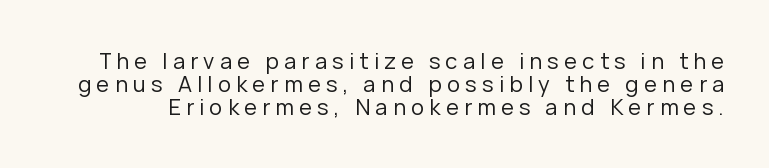
Q: Is the text bold? A: No.
Q: Is the text italic (slanted)? A: No, it is upright.
Q: Is the text underlined? A: No.
Q: Is the spacing between letters normal or unusually wide? A: Unusually wide.
Q: Is the spacing between lines tight, normal or loose? A: Tight.
